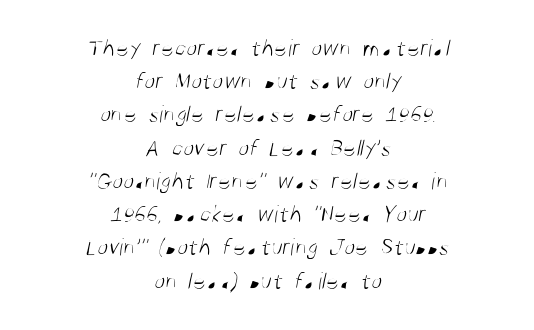
{"bold": "no", "underline": "no", "align": "center", "line_spacing": "normal", "line_spacing_ratio": 1.33, "letter_spacing": "normal", "letter_spacing_em": 0.0, "glyph_px": 25}
